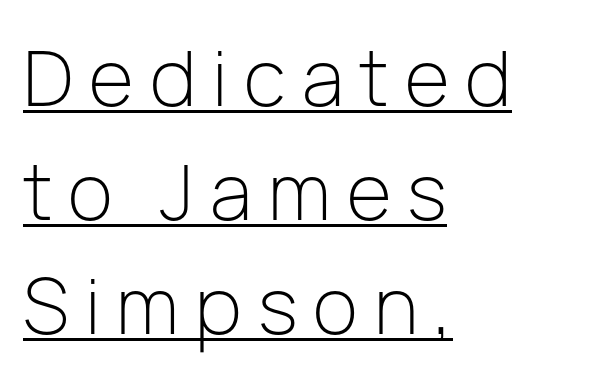
{"serif": "no", "italic": "no", "bold": "no", "weight": "light", "width": "normal", "stroke_contrast": "low", "x_height": "medium", "monospaced": "no", "underline": "yes", "align": "left", "line_spacing": "normal", "line_spacing_ratio": 1.48, "letter_spacing": "wide", "letter_spacing_em": 0.21, "glyph_px": 77}
